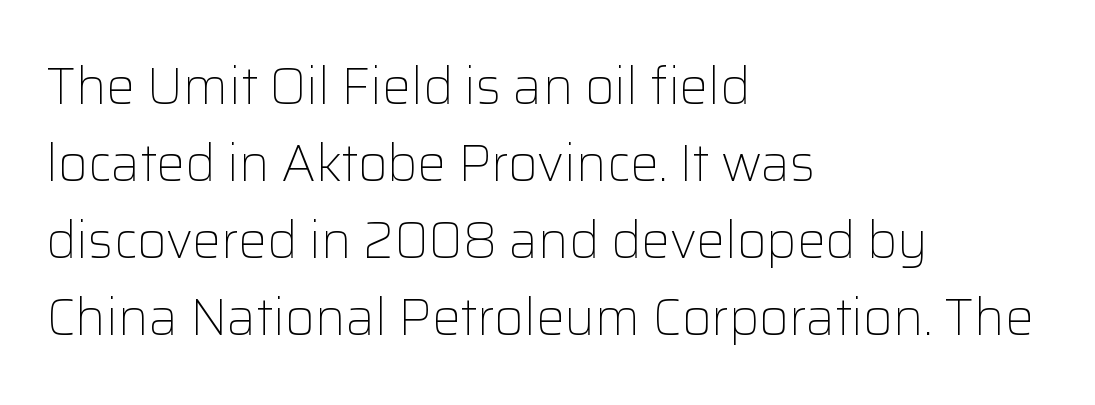
Q: Is the text bold? A: No.
Q: Is the text italic (slanted)? A: No, it is upright.
Q: Is the typeface a serif or a sans-serif typeface? A: Sans-serif.
Q: Is the text underlined? A: No.
Q: How is the paragraph aligned? A: Left-aligned.
Q: Is the spacing between letters normal or unusually wide? A: Normal.
Q: Is the spacing between lines tight, normal or loose? A: Normal.
Q: Width (condensed, normal, or wide)? A: Normal.
Q: Stroke contrast? A: Low.
Q: x-height? A: Medium.
Q: Monospaced? A: No.
